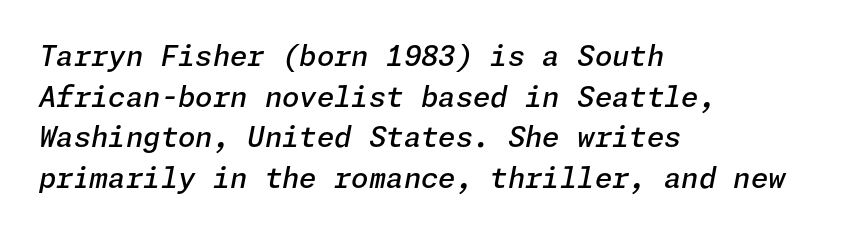
Q: Is the text bold? A: Semi-bold.
Q: Is the text italic (slanted)? A: Yes, it leans right by about 11 degrees.
Q: Is the text underlined? A: No.
Q: How is the paragraph aligned? A: Left-aligned.
Q: Is the spacing between letters normal or unusually wide? A: Normal.
Q: Is the spacing between lines tight, normal or loose? A: Normal.
Q: Width (condensed, normal, or wide)? A: Normal.
Q: Stroke contrast? A: Low.
Q: x-height? A: Medium.
